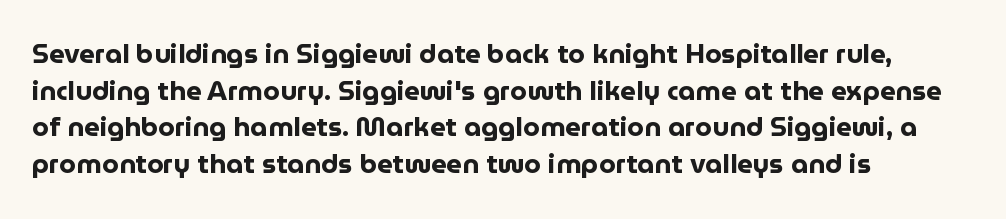
The image shows 27 px bold type, upright; set left-aligned, normal line spacing (1.36x), normal letter spacing, not underlined.
